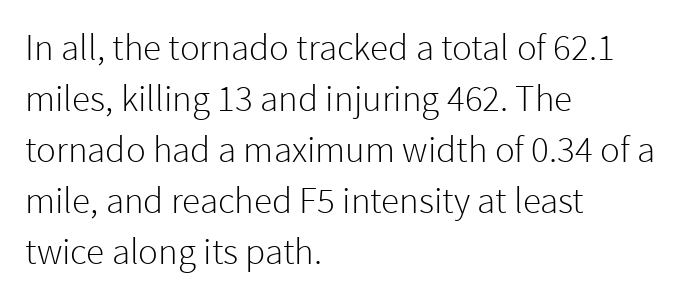
{"serif": "no", "italic": "no", "bold": "no", "weight": "light", "width": "normal", "stroke_contrast": "low", "x_height": "medium", "monospaced": "no", "underline": "no", "align": "left", "line_spacing": "normal", "line_spacing_ratio": 1.38, "letter_spacing": "normal", "letter_spacing_em": 0.0, "glyph_px": 37}
